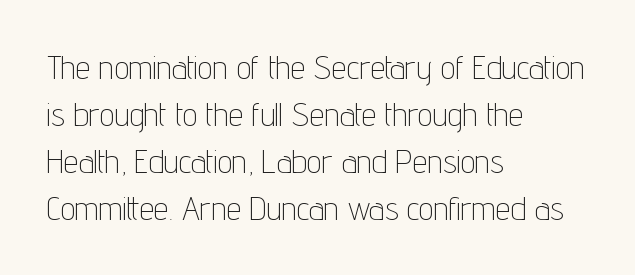
{"serif": "no", "italic": "no", "bold": "no", "weight": "thin", "width": "condensed", "stroke_contrast": "low", "x_height": "medium", "monospaced": "no", "underline": "no", "align": "left", "line_spacing": "normal", "line_spacing_ratio": 1.42, "letter_spacing": "normal", "letter_spacing_em": 0.0, "glyph_px": 33}
